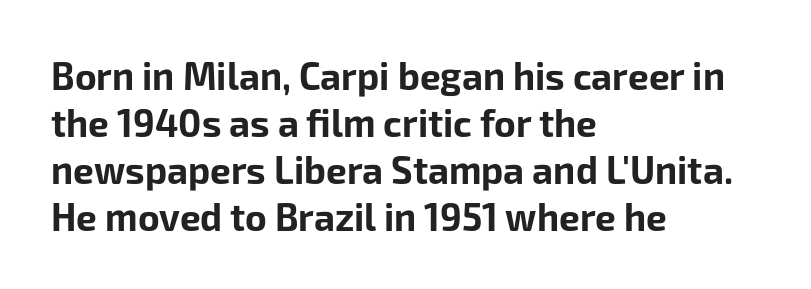
Looks like regular typesetting: each glyph gets only the width it needs. The type family on display is of the sans-serif kind. Quick note: not italic, upright. A normal amount of white space separates one row of letters from the next. The sample has been set heavy, in full bold.
